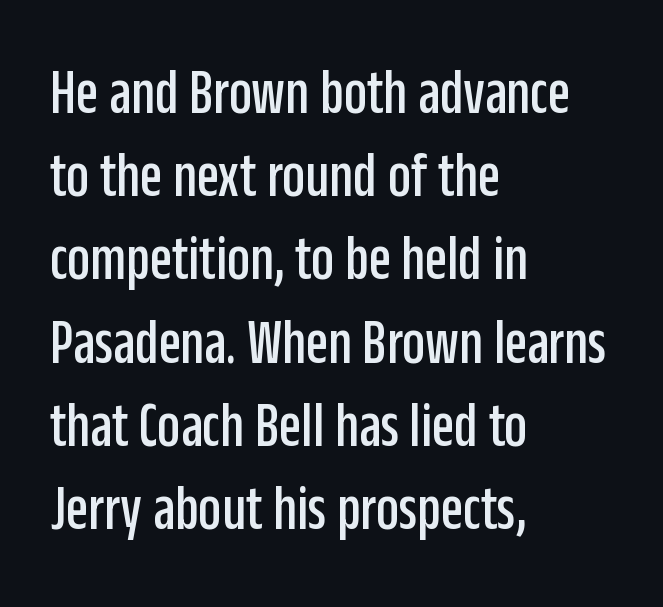
The image shows 64 px condensed sans-serif type, upright; set left-aligned, normal line spacing (1.3x), normal letter spacing, not underlined; low stroke contrast and a large x-height.
